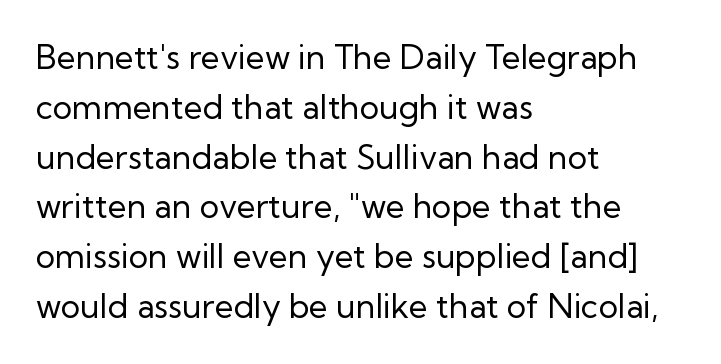
{"serif": "no", "italic": "no", "bold": "no", "weight": "regular", "width": "normal", "stroke_contrast": "low", "x_height": "medium", "monospaced": "no", "underline": "no", "align": "left", "line_spacing": "normal", "line_spacing_ratio": 1.51, "letter_spacing": "normal", "letter_spacing_em": 0.0, "glyph_px": 33}
